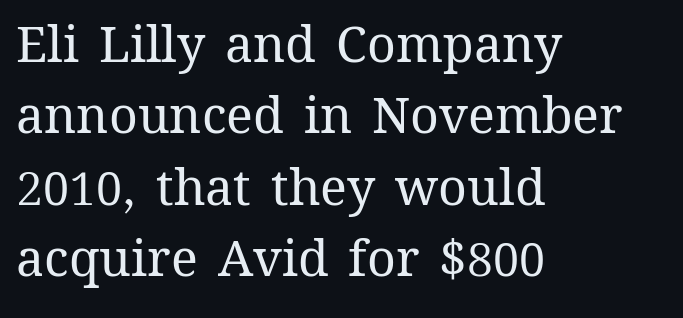
The image shows 50 px regular-weight type, upright; set left-aligned, normal line spacing (1.43x), normal letter spacing, not underlined; medium stroke contrast and a medium x-height.
